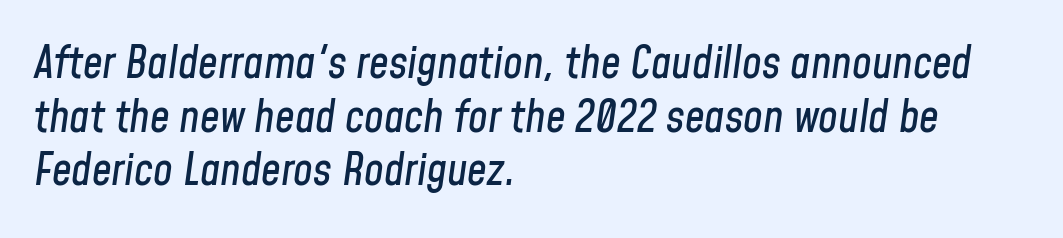
{"italic": "yes", "lean": "right", "slant_degrees": 8, "width": "condensed", "stroke_contrast": "low", "x_height": "medium", "monospaced": "no", "underline": "no", "align": "left", "line_spacing_ratio": 1.22, "letter_spacing": "normal", "letter_spacing_em": 0.0, "glyph_px": 44}
